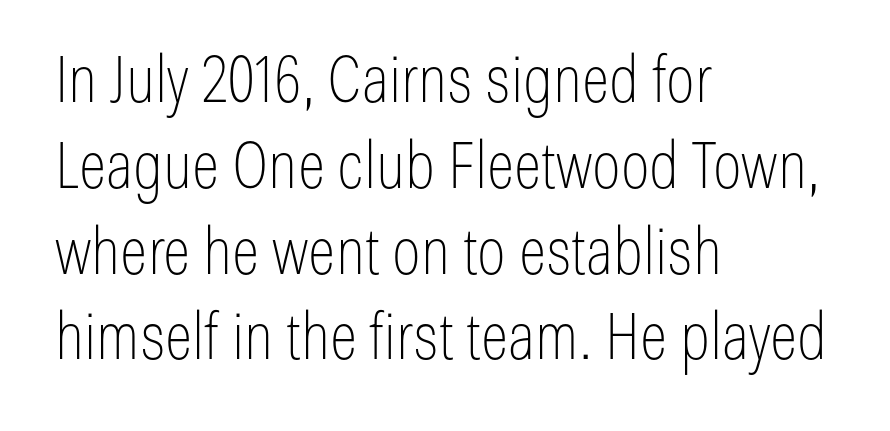
The image shows 65 px thin, condensed sans-serif type, upright; set left-aligned, normal line spacing (1.32x), normal letter spacing, not underlined; low stroke contrast and a medium x-height.
